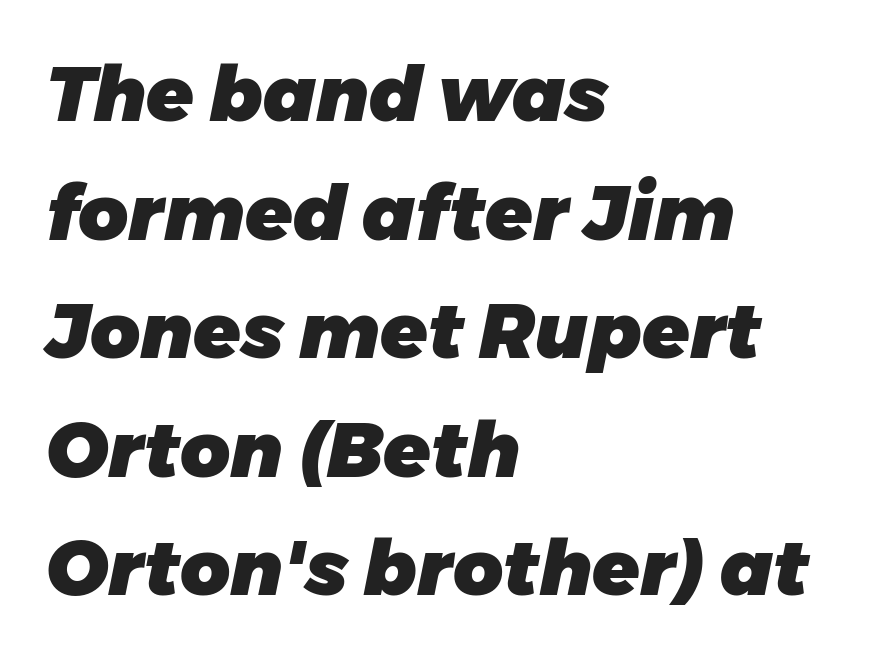
The passage shown is typed in a proportional face where columns would drift. The rendering uses a moderate line-height, typical for paragraphs. The setting favours the left margin, as ordinary paragraphs usually do. Look at the stroke-to-counter ratio: heavy, a bold. Rendered with sloped, italic letterforms.
